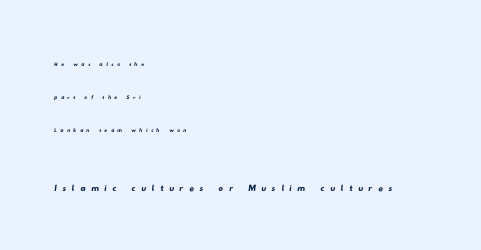
Character size in the trailing block exceeds that of the leading block. Each word looks stretched out because of the extra space between its letters. One glance says open: line gaps are wider than usual. The words here are not underlined. Short and long lines alike share a common starting point at left.
